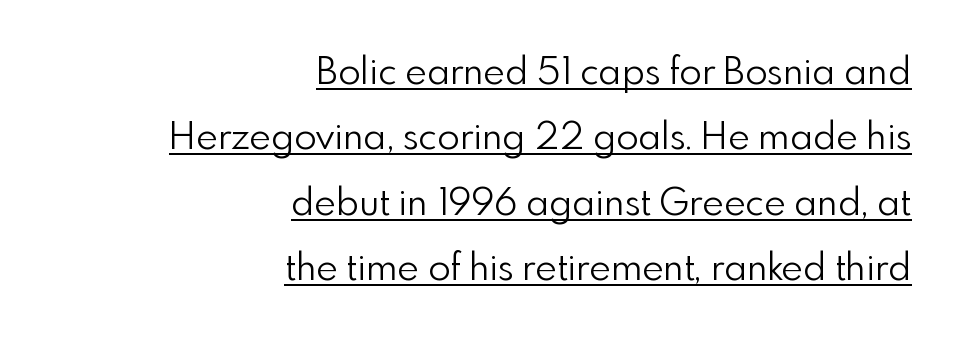
The image shows 37 px light sans-serif type, upright; set right-aligned, line spacing 1.77x, normal letter spacing, underlined; low stroke contrast and a small x-height.
